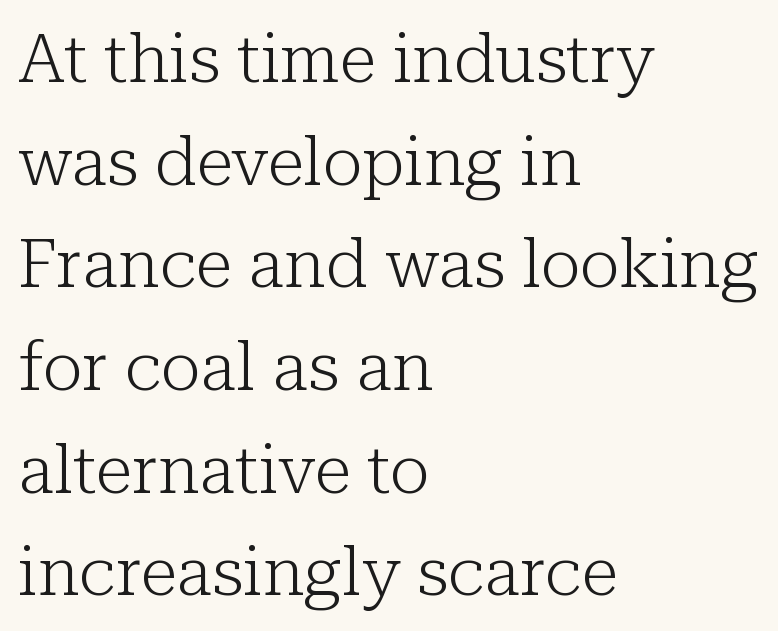
The image shows 68 px light serif type, upright; set left-aligned, normal line spacing (1.51x), normal letter spacing, not underlined; low stroke contrast and a medium x-height.
